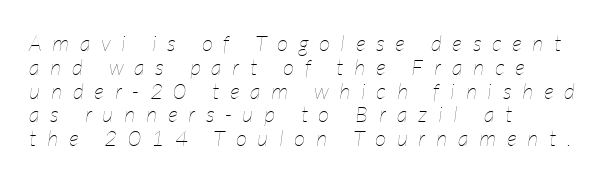
This block would grow much taller if given ordinary leading; it's compressed now. One-word summary of the alignment: left. The specimen reads as italic at a glance. Loose tracking; the words dissolve into strings of separated letters.
